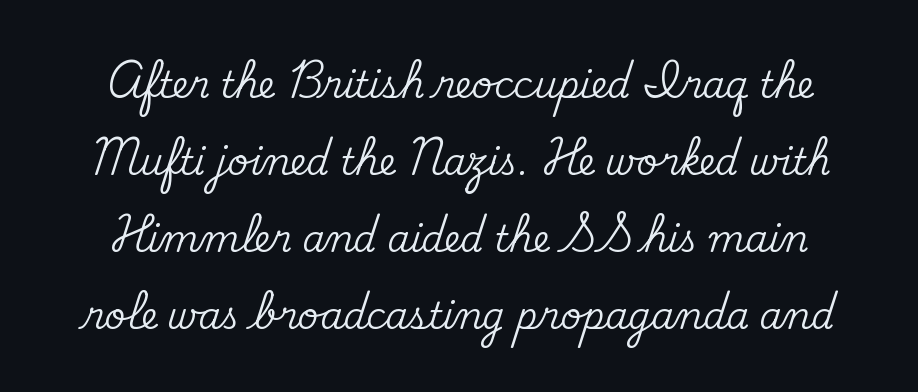
{"width": "normal", "stroke_contrast": "medium", "x_height": "small", "monospaced": "no", "underline": "no", "line_spacing": "loose", "line_spacing_ratio": 2.14, "letter_spacing": "normal", "letter_spacing_em": 0.0, "glyph_px": 36}
